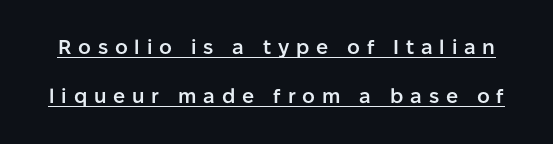
The image shows 20 px text type, upright; set loose line spacing (2.46x), unusually wide letter spacing (+0.34 em), underlined.
